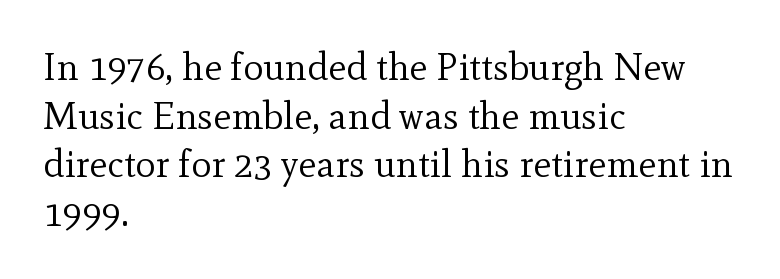
{"serif": "yes", "italic": "no", "bold": "no", "weight": "regular", "width": "normal", "x_height": "small", "monospaced": "no", "underline": "no", "align": "left", "line_spacing": "normal", "line_spacing_ratio": 1.28, "letter_spacing": "normal", "letter_spacing_em": 0.0, "glyph_px": 38}
